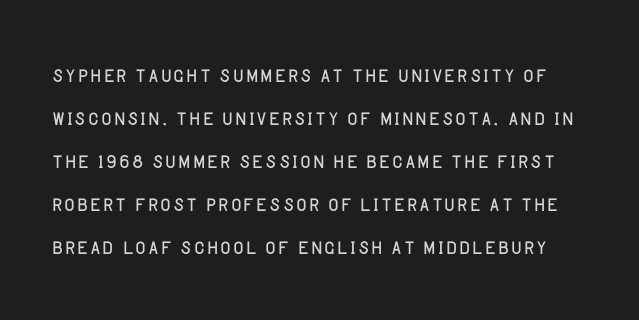
The image shows 28 px light sans-serif type, upright; set normal line spacing (1.54x), normal letter spacing, not underlined; low stroke contrast and a large x-height.
